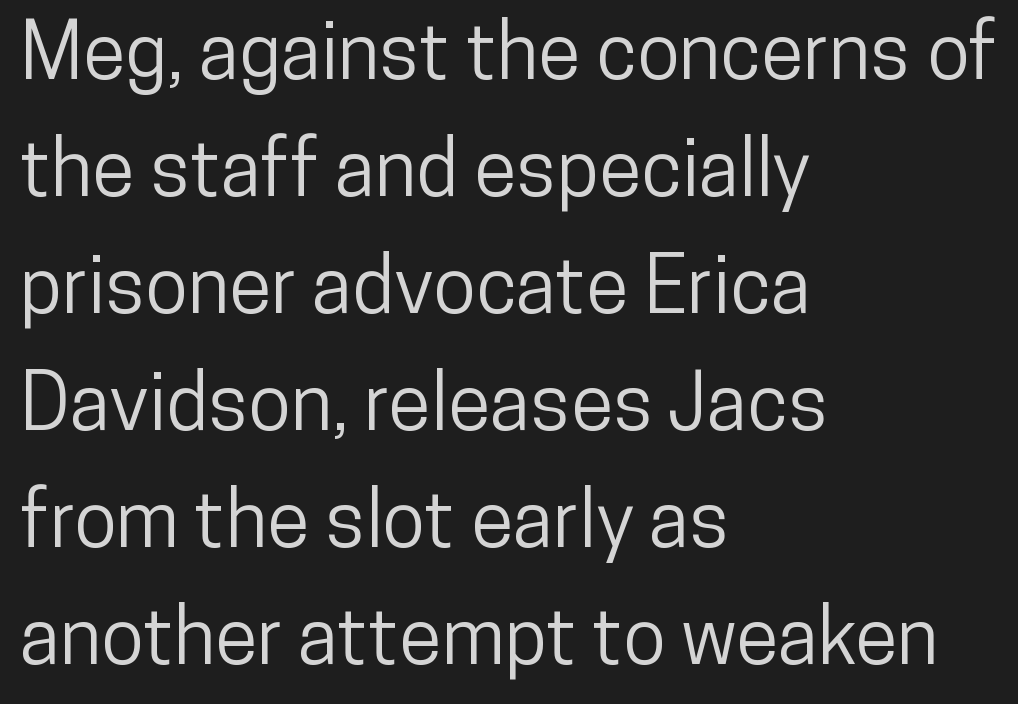
The foot of each line stays bare and open. Interline gaps are of average width in this sample. Is there any slant? The stems are plumb. Line beginnings align vertically; line endings do not.
